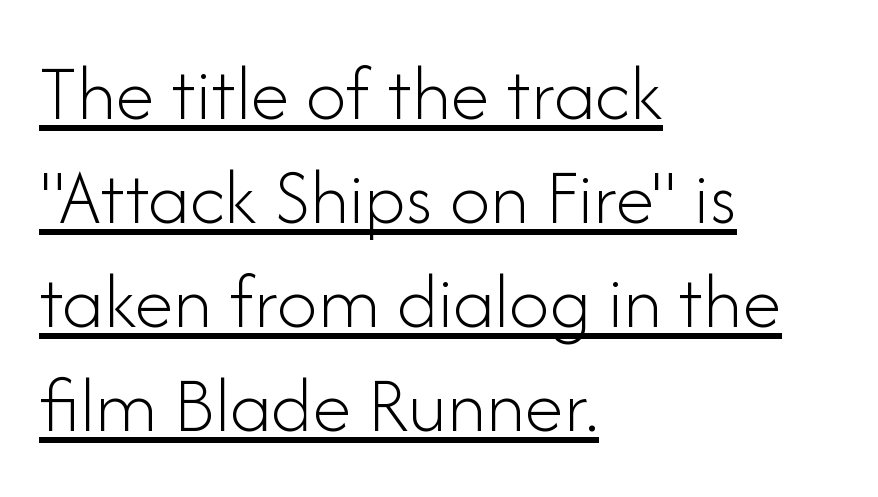
This sample has the flowing, uneven cadence of proportional lettering. The rag falls on the right side of this text block. Reading down the column, the eye jumps a familiar distance to each next line. If you drew a line through each stem, it would be perfectly vertical. Weight class: somewhere from thin through regular. Glance below the letters and you will spot a drawn line.
